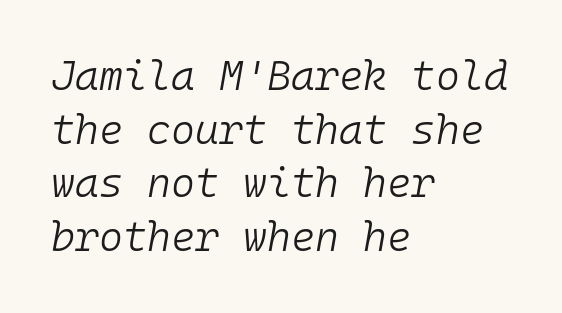
Q: Is the text bold? A: No.
Q: Is the text italic (slanted)? A: Yes, it leans right by about 10 degrees.
Q: Is the text underlined? A: No.
Q: How is the paragraph aligned? A: Left-aligned.
Q: Is the spacing between letters normal or unusually wide? A: Normal.
Q: Is the spacing between lines tight, normal or loose? A: Normal.
Q: Width (condensed, normal, or wide)? A: Normal.
Q: Stroke contrast? A: Low.
Q: x-height? A: Medium.
Q: Monospaced? A: Yes.
